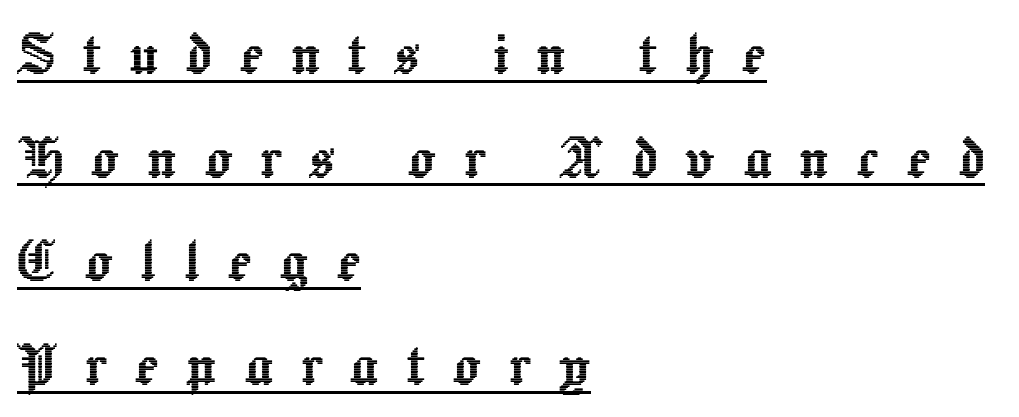
Horizontal alignment here is leftward, the default for most running prose. Summary of vertical rhythm: regular, with standard interline spacing. Here the designer chose a conventional face with non-uniform glyph widths. Beneath each row of characters lies a ruled line.
